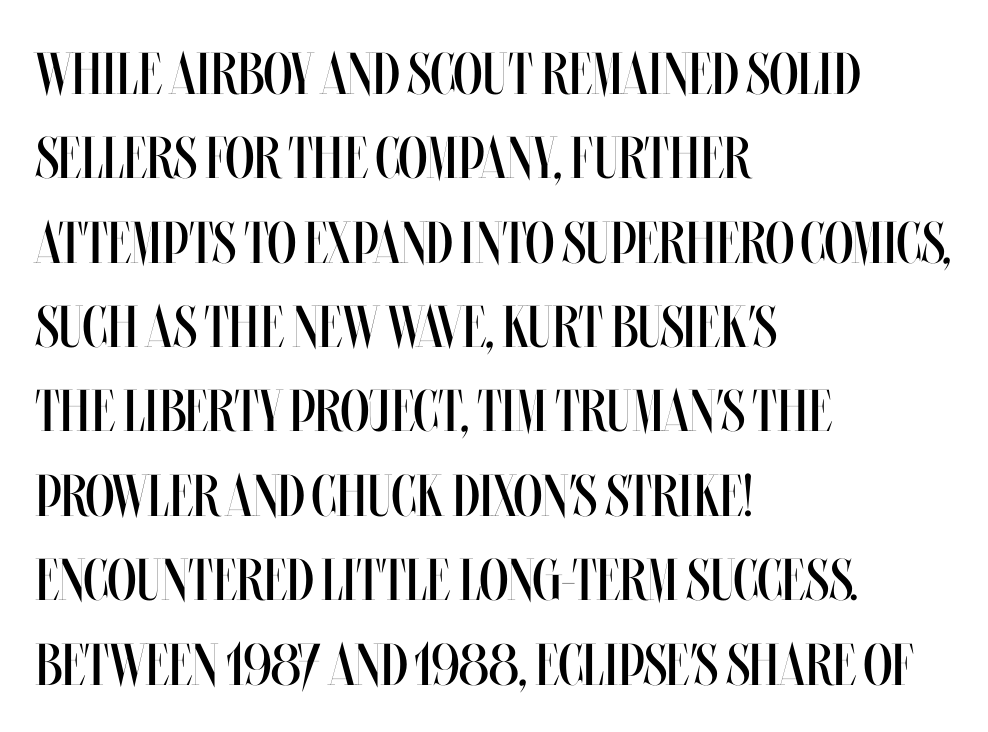
{"italic": "no", "bold": "no", "weight": "regular", "width": "condensed", "stroke_contrast": "medium", "x_height": "large", "monospaced": "no", "underline": "no", "align": "left", "line_spacing": "normal", "line_spacing_ratio": 1.43, "letter_spacing": "normal", "letter_spacing_em": 0.0, "glyph_px": 59}
